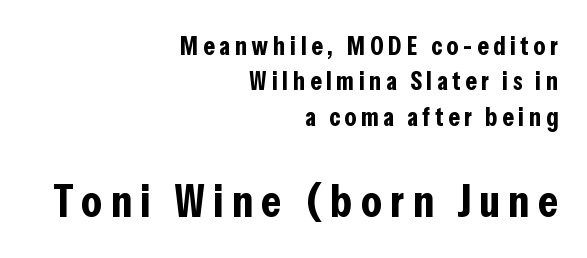
Character widths vary here, with narrow letters taking less room than wide ones. Which margin do the lines hug? The right one — the left edge is uneven. In terms of weight, the rendering is a true, heavy bold. Unlike a traditional serif, this face leaves its strokes unadorned. The vertical gap from one line to the next is medium.
